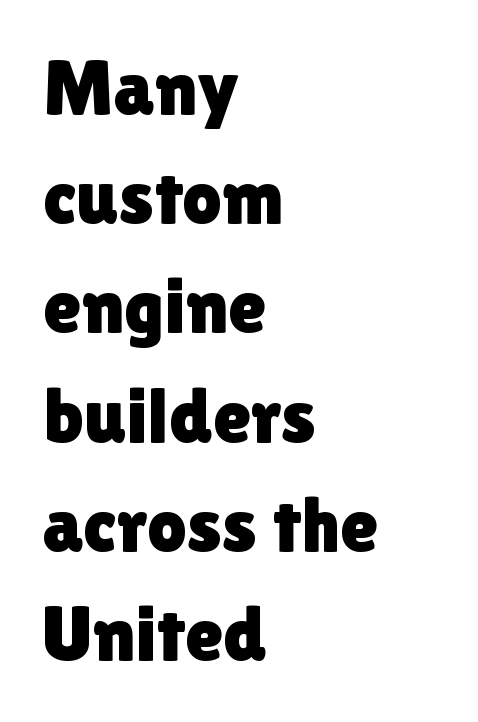
The image shows 78 px sans-serif type, upright; set left-aligned, normal line spacing (1.4x), normal letter spacing, not underlined; low stroke contrast and a medium x-height.
